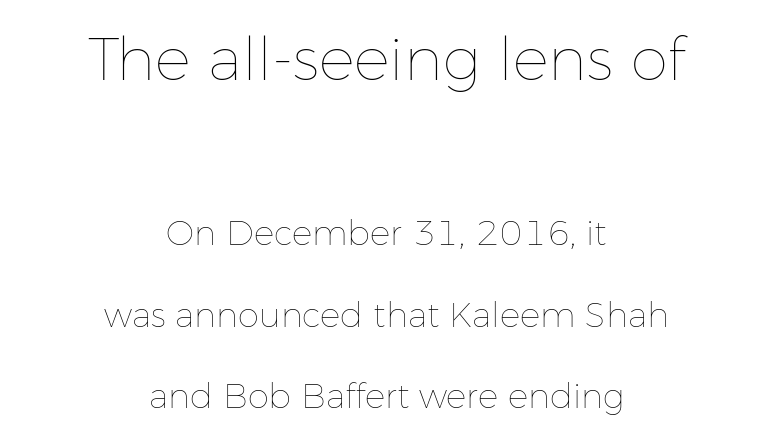
{"italic": "no", "bold": "no", "weight": "thin", "width": "normal", "stroke_contrast": "low", "x_height": "medium", "monospaced": "no", "underline": "no", "align": "center", "line_spacing": "loose", "line_spacing_ratio": 2.39, "letter_spacing": "normal", "letter_spacing_em": 0.0, "larger_block": "first", "size_ratio": 1.76, "glyph_px": 60}
